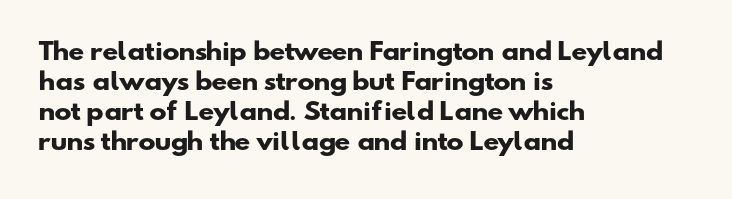
Glyph-to-glyph distance matches everyday printed text. These lines stack with their left ends in a neat column. A bare baseline throughout the passage. Baseline-to-baseline distance is the conventional proportion of letter height. The strokes are fattened all the way to bold.
